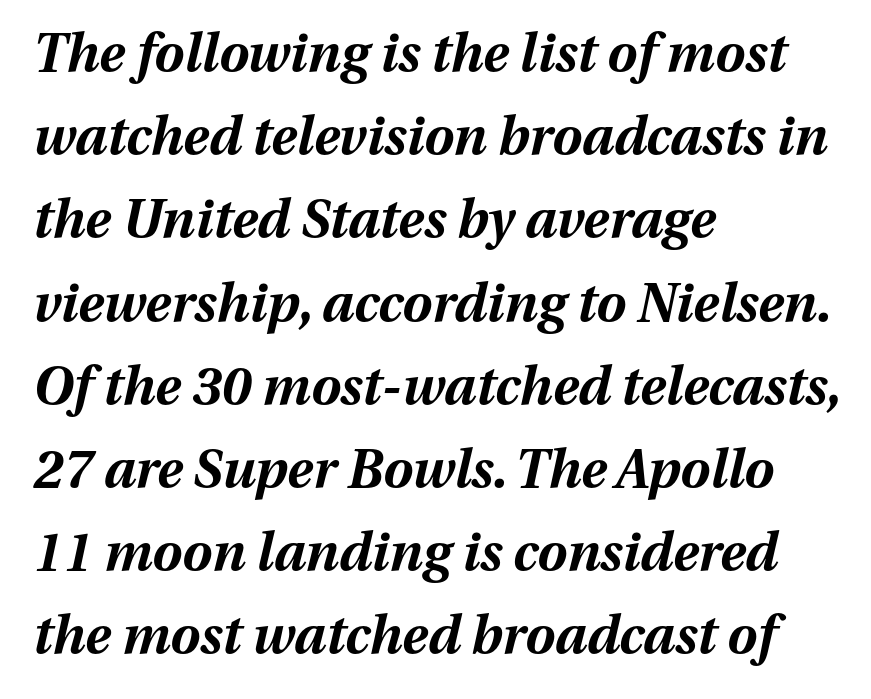
The image shows 53 px bold type, italic (leaning right); set left-aligned, normal line spacing (1.57x), normal letter spacing, not underlined; medium stroke contrast and a medium x-height.
